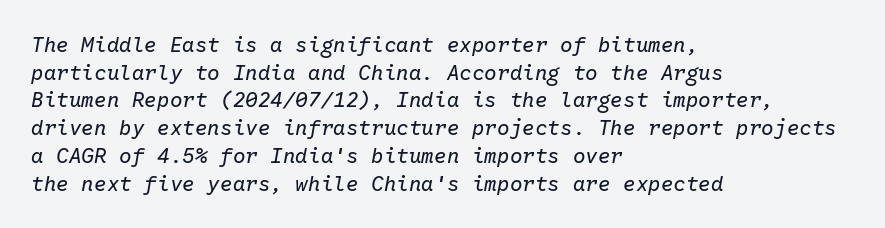
{"italic": "yes", "lean": "right", "slant_degrees": 10, "bold": "no", "underline": "no", "align": "left", "line_spacing": "normal", "line_spacing_ratio": 1.32, "letter_spacing": "normal", "letter_spacing_em": 0.0, "glyph_px": 21}
